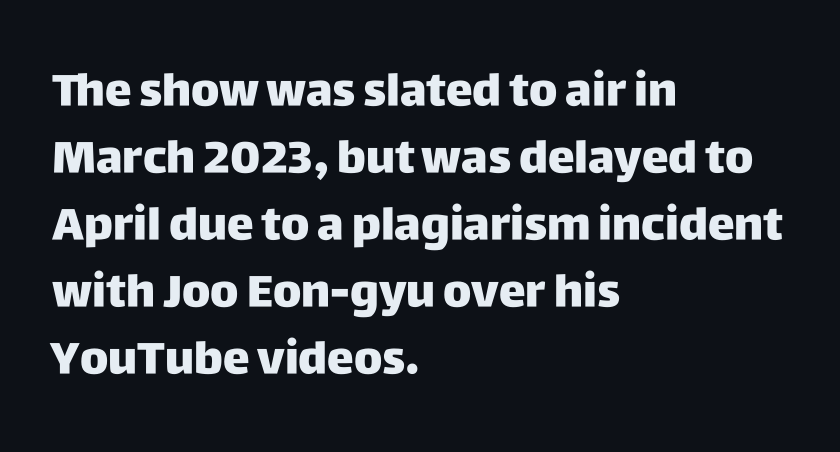
Q: Is the text bold? A: Yes.
Q: Is the text italic (slanted)? A: No, it is upright.
Q: Is the typeface a serif or a sans-serif typeface? A: Sans-serif.
Q: Is the text underlined? A: No.
Q: How is the paragraph aligned? A: Left-aligned.
Q: Is the spacing between letters normal or unusually wide? A: Normal.
Q: Is the spacing between lines tight, normal or loose? A: Normal.
Q: Width (condensed, normal, or wide)? A: Normal.
Q: Stroke contrast? A: Low.
Q: x-height? A: Large.
Q: Monospaced? A: No.
